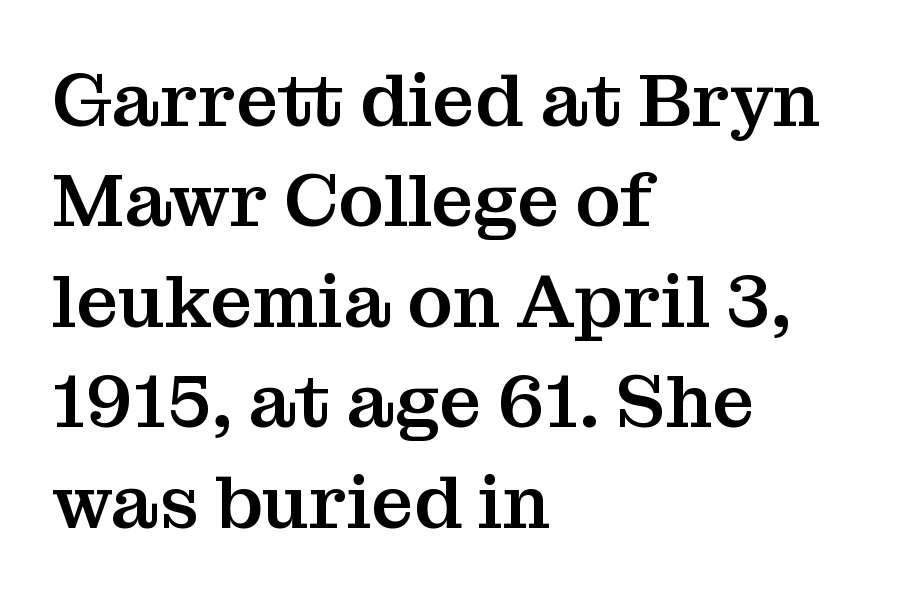
The image shows 75 px serif type, upright; set left-aligned, normal line spacing (1.34x), normal letter spacing, not underlined; medium stroke contrast and a medium x-height.
